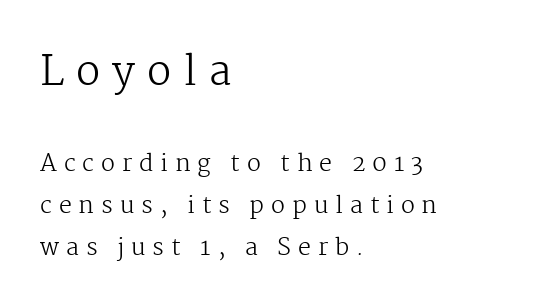
Every stem runs plumb, perpendicular to the baseline. Each word looks stretched out because of the extra space between its letters. Type size steps down from the first block to the second. Is the block centered? No — it sits flush against the left margin. A typesetter would call this proportional, since set widths differ per character. No extra ink here — the face is not bold.
